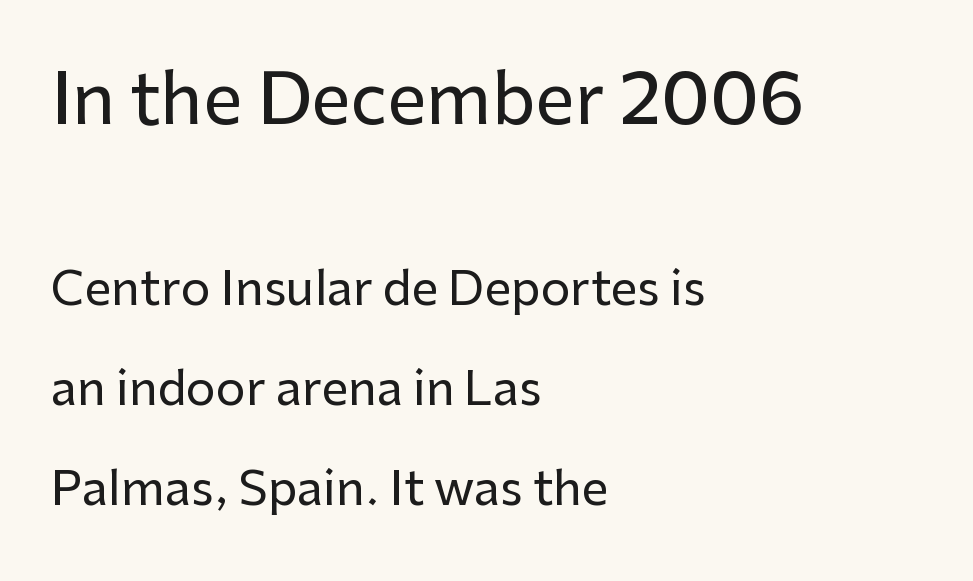
Only glyphs here, with clear space below each row. Varying glyph widths throughout — classic text-font behaviour. Typographically, this falls in the sans-serif category. Whoever set this chose breathing room over compactness in the vertical rhythm.
